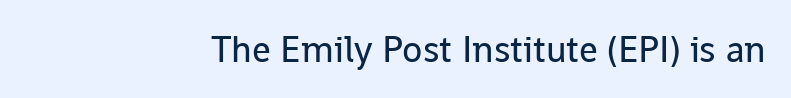
Short note: letters normally spaced. Just letters on the line, the space beneath them empty. Note the varied advance widths — an 'i' is clearly narrower than an 'm'. The font is comparable to plain body text, perhaps lighter. Typographically, this falls in the sans-serif category. Do the letters lean? They stand straight.
